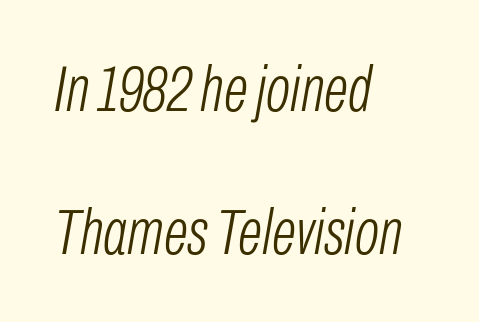
{"italic": "yes", "lean": "right", "slant_degrees": 10, "bold": "no", "weight": "light", "width": "condensed", "stroke_contrast": "low", "x_height": "medium", "monospaced": "no", "underline": "no", "align": "left", "line_spacing": "loose", "line_spacing_ratio": 2.23, "letter_spacing": "normal", "letter_spacing_em": 0.0, "glyph_px": 64}
